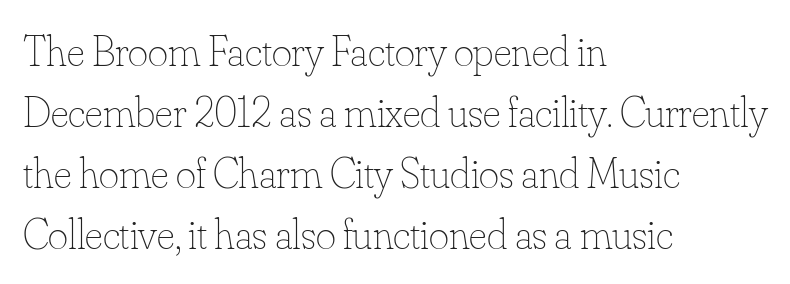
Q: Is the text bold? A: No.
Q: Is the text italic (slanted)? A: No, it is upright.
Q: Is the text underlined? A: No.
Q: How is the paragraph aligned? A: Left-aligned.
Q: Is the spacing between letters normal or unusually wide? A: Normal.
Q: Is the spacing between lines tight, normal or loose? A: Normal.
Q: Width (condensed, normal, or wide)? A: Normal.
Q: Stroke contrast? A: Low.
Q: x-height? A: Small.
Q: Monospaced? A: No.
